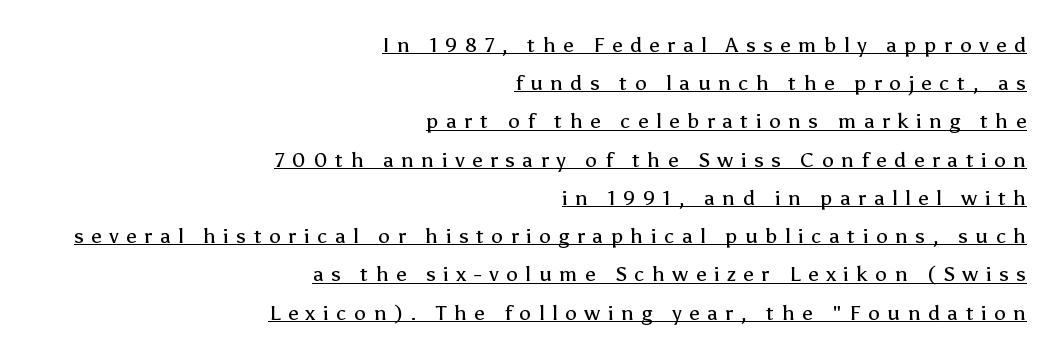
{"italic": "no", "bold": "no", "underline": "yes", "align": "right", "line_spacing_ratio": 1.82, "letter_spacing": "wide", "letter_spacing_em": 0.36, "glyph_px": 21}
